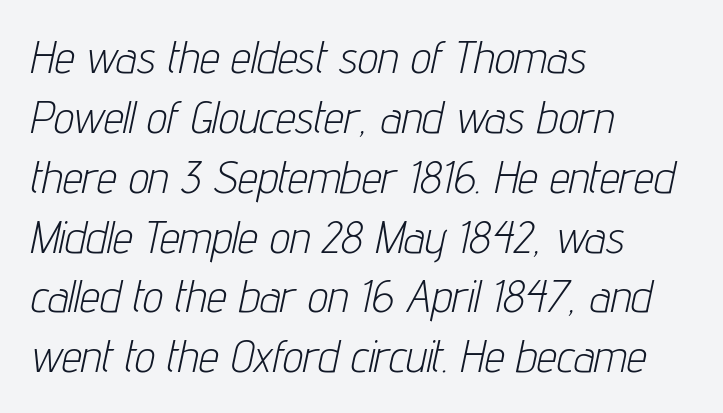
Q: Is the text bold? A: No.
Q: Is the text italic (slanted)? A: Yes, it leans right by about 12 degrees.
Q: Is the text underlined? A: No.
Q: How is the paragraph aligned? A: Left-aligned.
Q: Is the spacing between letters normal or unusually wide? A: Normal.
Q: Is the spacing between lines tight, normal or loose? A: Normal.
Q: Width (condensed, normal, or wide)? A: Condensed.
Q: Stroke contrast? A: Low.
Q: x-height? A: Medium.
Q: Monospaced? A: No.
